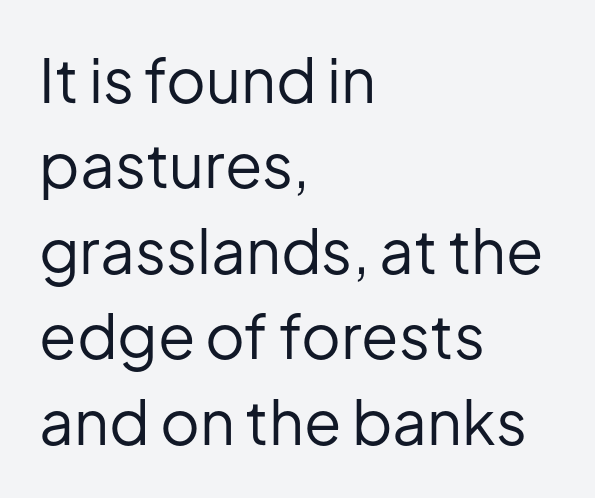
{"serif": "no", "italic": "no", "bold": "no", "weight": "regular", "width": "normal", "stroke_contrast": "low", "x_height": "medium", "monospaced": "no", "underline": "no", "align": "left", "line_spacing": "normal", "line_spacing_ratio": 1.4, "letter_spacing": "normal", "letter_spacing_em": 0.0, "glyph_px": 61}
